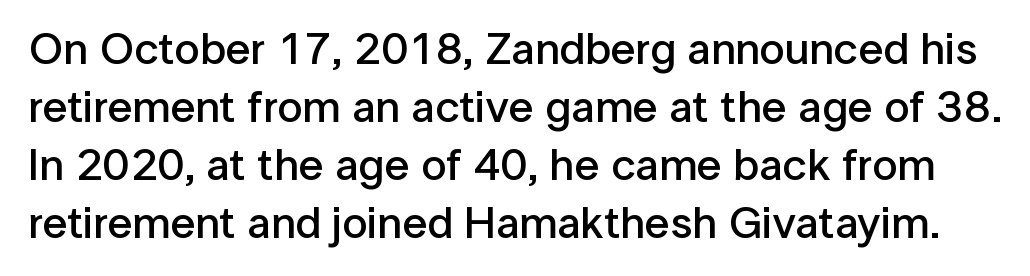
Q: Is the text bold? A: Semi-bold.
Q: Is the text italic (slanted)? A: No, it is upright.
Q: Is the typeface a serif or a sans-serif typeface? A: Sans-serif.
Q: Is the text underlined? A: No.
Q: Is the spacing between letters normal or unusually wide? A: Normal.
Q: Is the spacing between lines tight, normal or loose? A: Normal.
Q: Width (condensed, normal, or wide)? A: Normal.
Q: Stroke contrast? A: Low.
Q: x-height? A: Medium.
Q: Monospaced? A: No.
